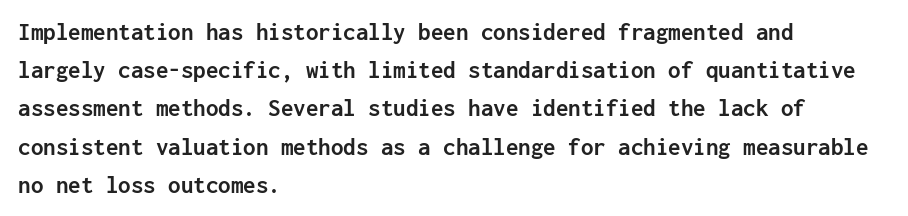
Lines of text with bare space underneath. Quick note: interline space is typical. The line texture is even and compact thanks to regular tracking. The letters stand straight up with perfectly vertical stems. I'd describe the lettering as bold — thick and assertive.
